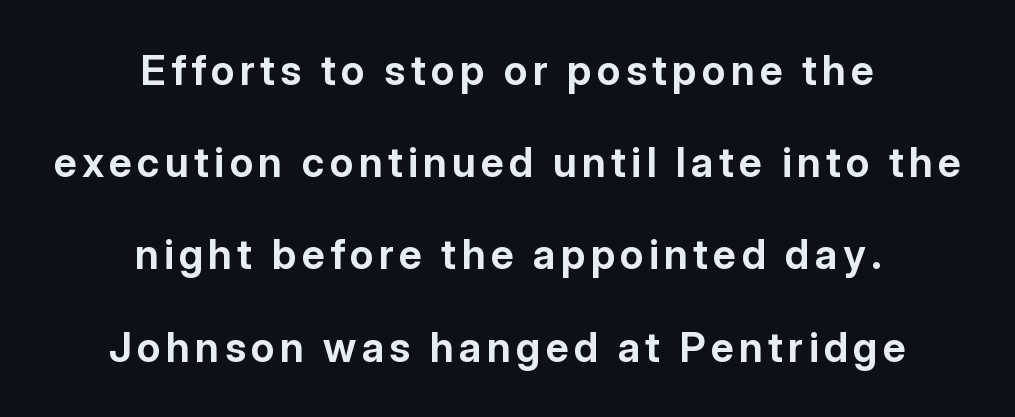
The image shows 41 px bold sans-serif type, upright; set centered, loose line spacing (2.25x), not underlined; low stroke contrast and a medium x-height.
